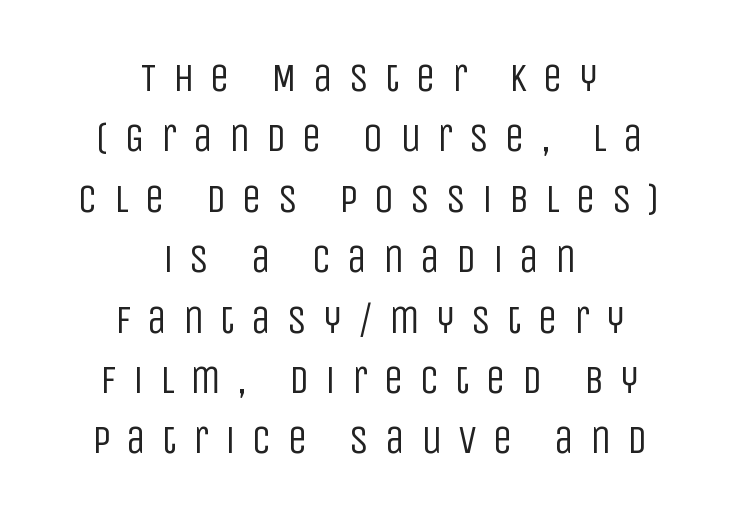
The image shows 40 px regular-weight, condensed sans-serif type, upright; set centered, normal line spacing (1.51x), unusually wide letter spacing (+0.4 em), not underlined; low stroke contrast and a large x-height.
